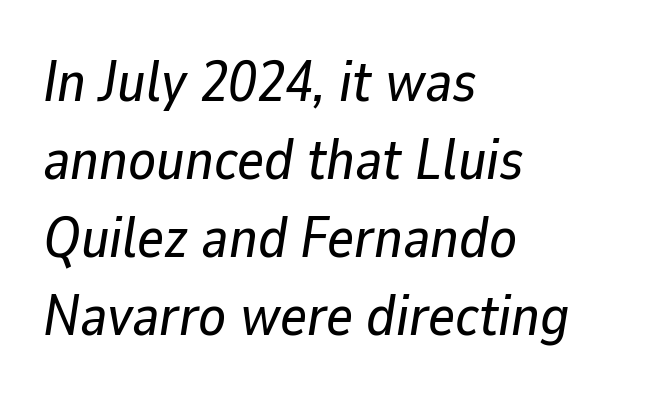
{"italic": "yes", "lean": "right", "slant_degrees": 9, "width": "normal", "stroke_contrast": "low", "x_height": "medium", "monospaced": "no", "underline": "no", "align": "left", "line_spacing": "normal", "line_spacing_ratio": 1.37, "letter_spacing": "normal", "letter_spacing_em": 0.0, "glyph_px": 57}
